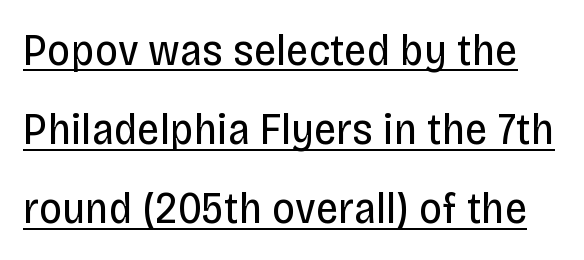
The image shows 45 px regular-weight, condensed sans-serif type, upright; set line spacing 1.76x, normal letter spacing, underlined; low stroke contrast and a large x-height.
